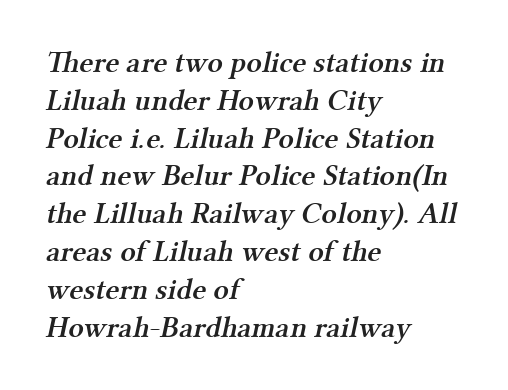
The image shows 30 px semibold serif type; set left-aligned, normal line spacing (1.26x), normal letter spacing, not underlined; medium stroke contrast and a medium x-height.
